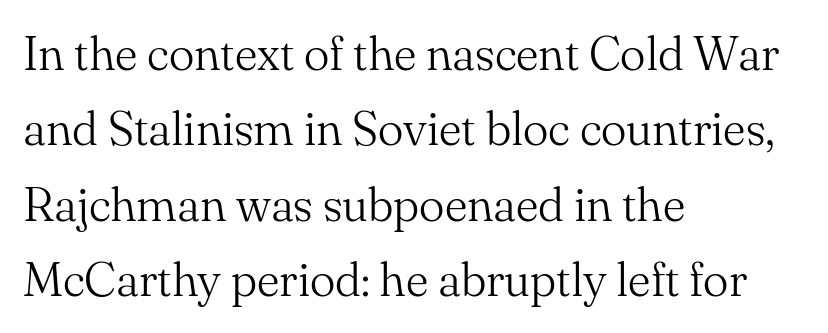
{"serif": "yes", "italic": "no", "bold": "no", "weight": "light", "width": "normal", "stroke_contrast": "medium", "x_height": "small", "monospaced": "no", "underline": "no", "align": "left", "line_spacing": "normal", "line_spacing_ratio": 1.57, "letter_spacing": "normal", "letter_spacing_em": 0.0, "glyph_px": 48}
